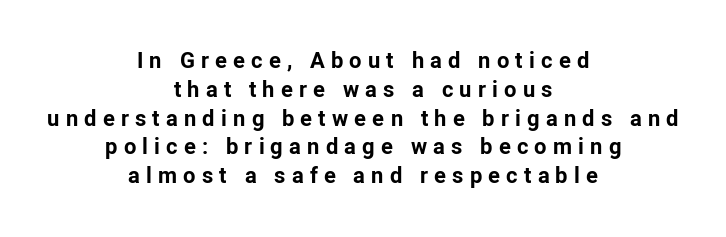
The letters stand straight up with perfectly vertical stems. Students, note that the glyphs here are deliberately spaced far apart. Baseline-to-baseline distance is the conventional proportion of letter height. Just letters on the line, the space beneath them empty. Its strokes are broad and dark, the hallmark of bold type.
